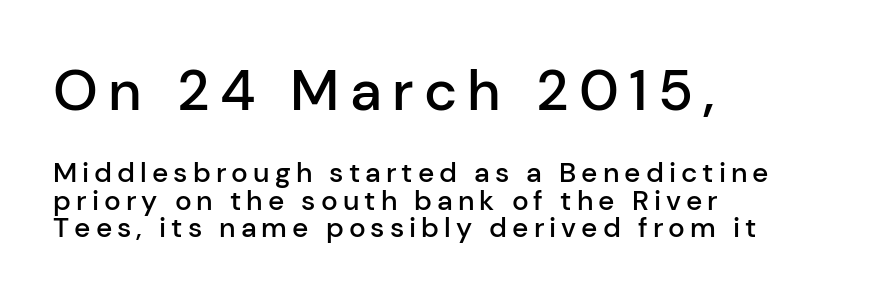
The designer gave the opening block more size than the closing block. The strip under each line holds only bare page. Typeset ragged right — the left edge is the straight one. Note: no serifs on the glyphs.
